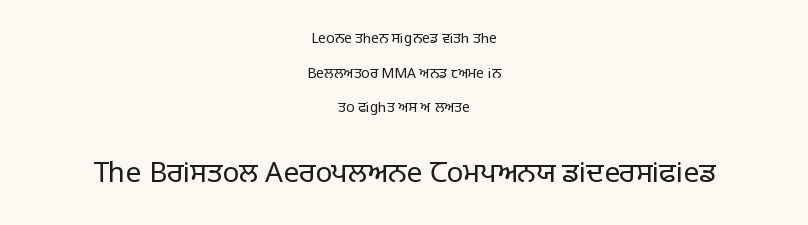
{"serif": "no", "italic": "no", "bold": "no", "weight": "regular", "width": "normal", "stroke_contrast": "low", "x_height": "large", "monospaced": "no", "underline": "no", "align": "center", "line_spacing": "loose", "line_spacing_ratio": 2.47, "letter_spacing": "normal", "letter_spacing_em": 0.0, "larger_block": "second", "size_ratio": 2.0, "glyph_px": 28}
